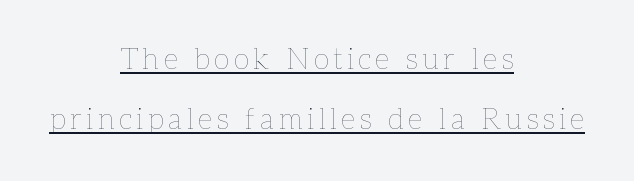
Do the characters align in a grid? No, the font is proportional. This sample is center-justified, so both line endings float freely. This sample trades compactness for vertical openness between lines. Underlining? Definitely there. Rendered with straight, roman letterforms.
